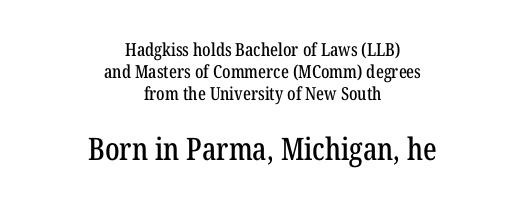
The type family on display is of the serif kind. This rendering leaves character spacing at its baseline value. Type without underlining. Ordinary non-slanted type is in use.
